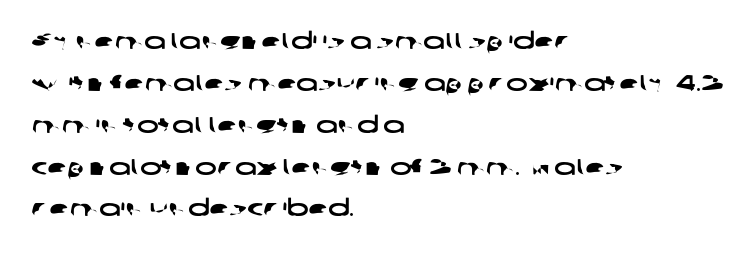
Clear beneath every line of the passage. The compositor pushed each line to the left boundary. Honestly, the letter spacing is just normal — you wouldn't notice it.
